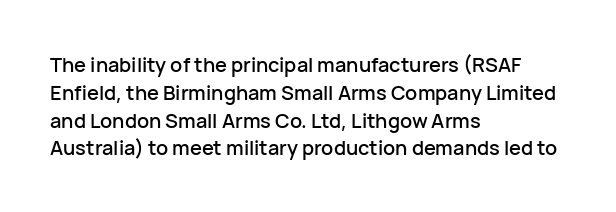
{"italic": "no", "underline": "no", "align": "left", "line_spacing": "normal", "line_spacing_ratio": 1.39, "letter_spacing": "normal", "letter_spacing_em": 0.0, "glyph_px": 20}
